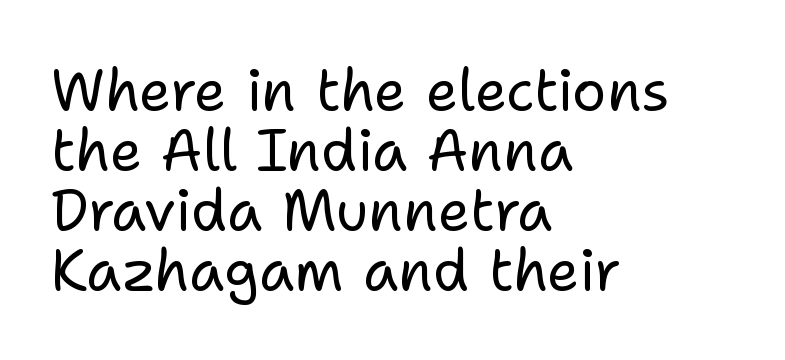
The face looks like a standard text weight, possibly lighter. The space between consecutive lines is stingy. Observe the absence of serifs on each vertical stroke in this sample. Does extra space separate the letters? No, they use regular spacing. The zone under the glyphs is completely vacant.
